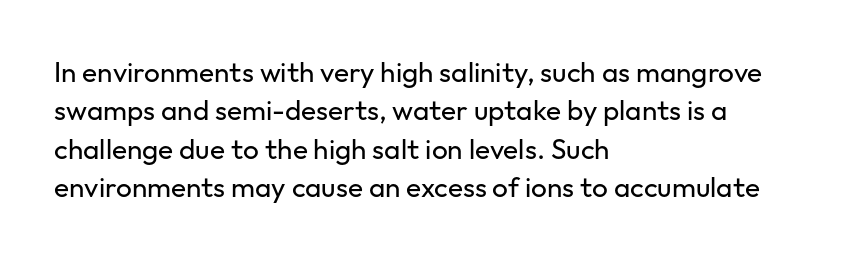
{"serif": "no", "italic": "no", "bold": "no", "weight": "regular", "width": "normal", "stroke_contrast": "low", "x_height": "medium", "monospaced": "no", "underline": "no", "align": "left", "line_spacing": "normal", "line_spacing_ratio": 1.37, "letter_spacing": "normal", "letter_spacing_em": 0.0, "glyph_px": 28}
